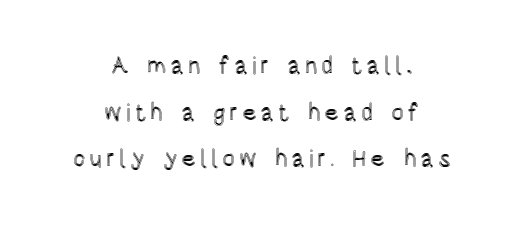
Q: Is the text italic (slanted)? A: No, it is upright.
Q: Is the text underlined? A: No.
Q: How is the paragraph aligned? A: Centered.
Q: Is the spacing between lines tight, normal or loose? A: Loose.
